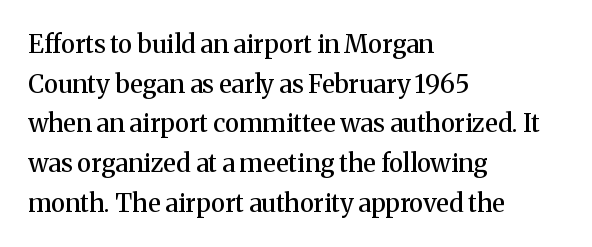
Q: Is the text bold? A: Semi-bold.
Q: Is the text italic (slanted)? A: No, it is upright.
Q: Is the text underlined? A: No.
Q: How is the paragraph aligned? A: Left-aligned.
Q: Is the spacing between letters normal or unusually wide? A: Normal.
Q: Is the spacing between lines tight, normal or loose? A: Normal.
